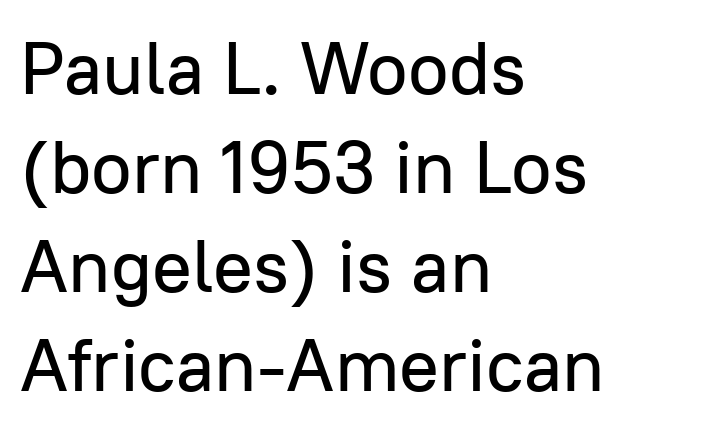
This is roman type, the default non-slanted kind. Is the block centered? No — it sits flush against the left margin. Is this a fixed-width face? No — the glyphs have proportional, varying widths. The letterforms sit shoulder to shoulder at normal distance.
